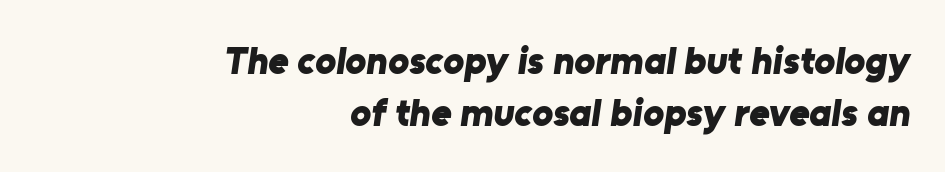
The image shows 39 px bold sans-serif type; set right-aligned, normal line spacing (1.33x), normal letter spacing, not underlined; low stroke contrast and a medium x-height.
